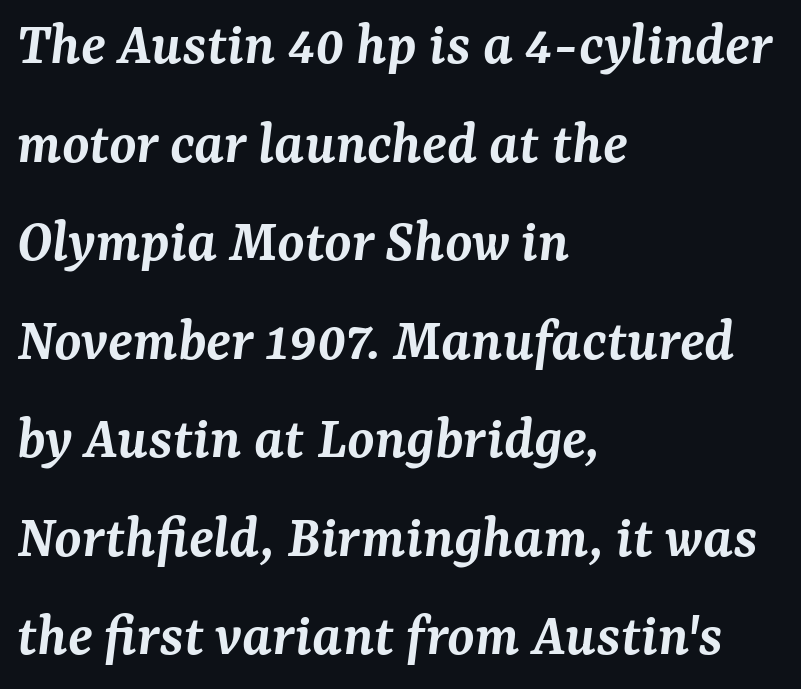
Are there feet on the stems? There are — it's a serif. The face used here is proportionally spaced, like ordinary book or web type. Letter spacing: default. Tall strokes in this sample are angled rather than plumb.
